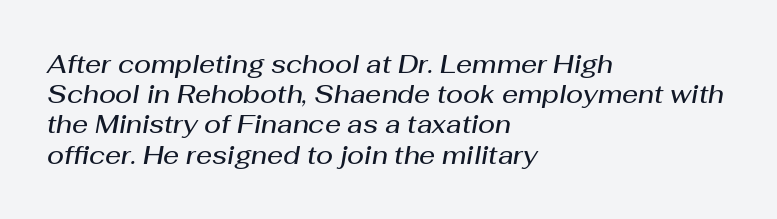
The setting favours the left margin, as ordinary paragraphs usually do. Nothing unusual about the tracking: characters are spaced as the font intends. Rule under the text: the space is simply empty. What weight is shown? A semibold, between regular and bold. The font's italic variant was chosen for this text.
